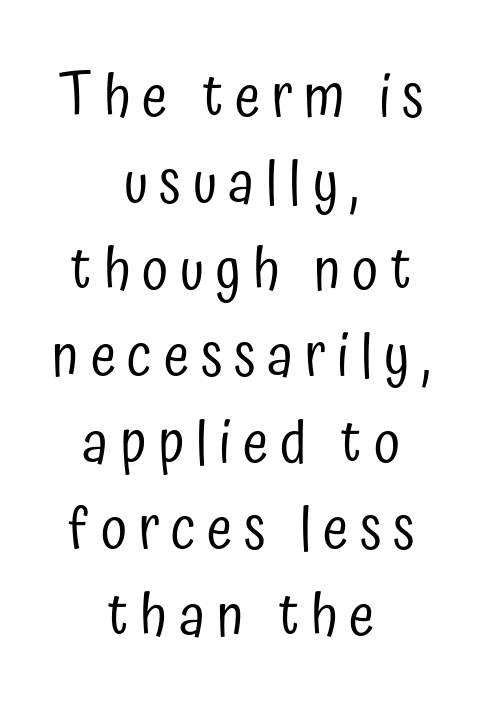
{"serif": "no", "italic": "no", "bold": "no", "weight": "regular", "width": "condensed", "stroke_contrast": "low", "x_height": "medium", "monospaced": "no", "underline": "no", "align": "center", "line_spacing": "normal", "line_spacing_ratio": 1.49, "letter_spacing": "wide", "letter_spacing_em": 0.2, "glyph_px": 58}
